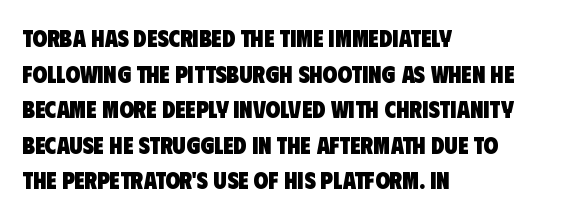
Weight: bold. Reading down the column, the eye jumps a familiar distance to each next line. The typesetter chose a ragged-right arrangement here. Clear beneath every line of the passage. Default kerning and tracking; the words read as compact shapes.
